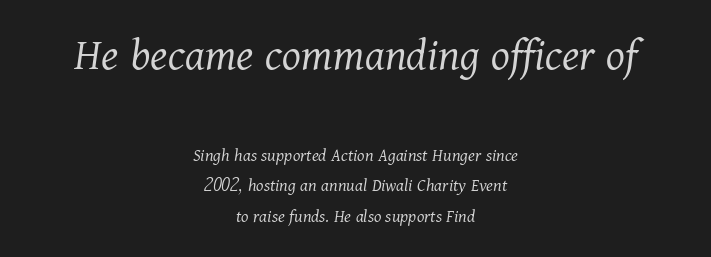
Weight: not bold — regular or lighter. The space beneath each line is pristine and unruled. The rendering shows small feet on the letterforms — a serif design. The block sitting higher on the canvas is the one with enlarged characters. Nothing unusual about the tracking: characters are spaced as the font intends. A typesetter would call this proportional, since set widths differ per character.
